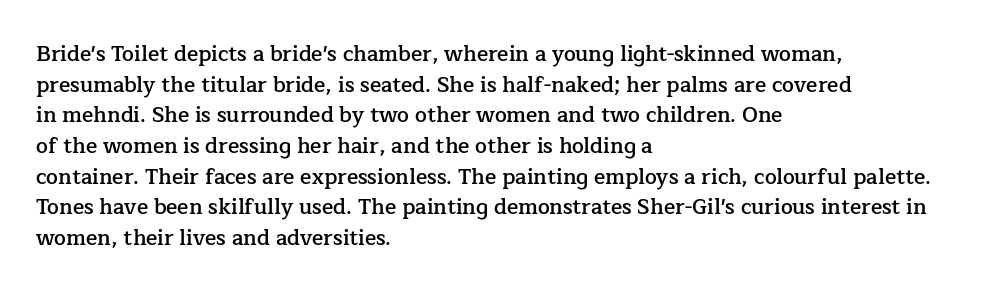
Q: Is the text bold? A: Semi-bold.
Q: Is the text italic (slanted)? A: No, it is upright.
Q: Is the text underlined? A: No.
Q: How is the paragraph aligned? A: Left-aligned.
Q: Is the spacing between letters normal or unusually wide? A: Normal.
Q: Is the spacing between lines tight, normal or loose? A: Normal.
